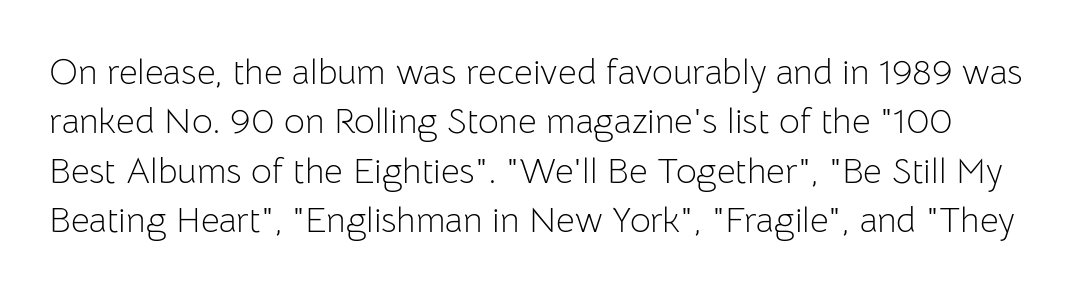
{"serif": "no", "italic": "no", "bold": "no", "weight": "light", "width": "normal", "stroke_contrast": "low", "x_height": "medium", "monospaced": "no", "underline": "no", "line_spacing": "normal", "line_spacing_ratio": 1.37, "letter_spacing": "normal", "letter_spacing_em": 0.0, "glyph_px": 36}
